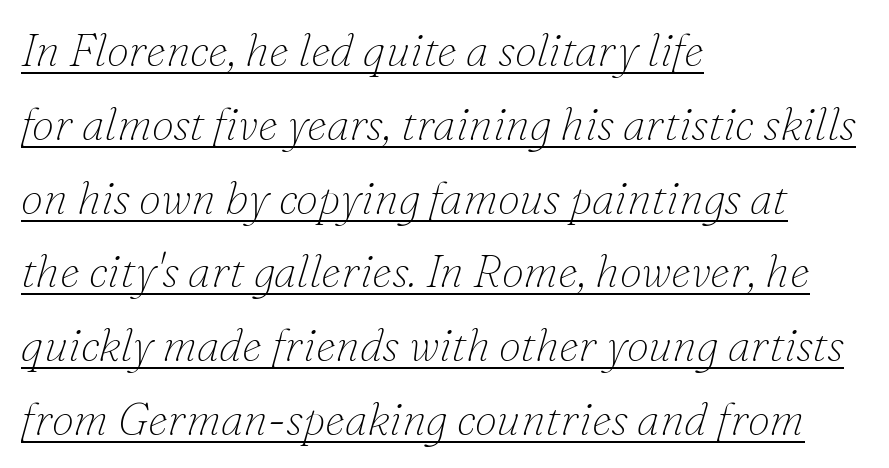
The image shows 45 px thin serif type, italic (leaning right); set left-aligned, normal line spacing (1.64x), normal letter spacing, underlined; low stroke contrast and a small x-height.
